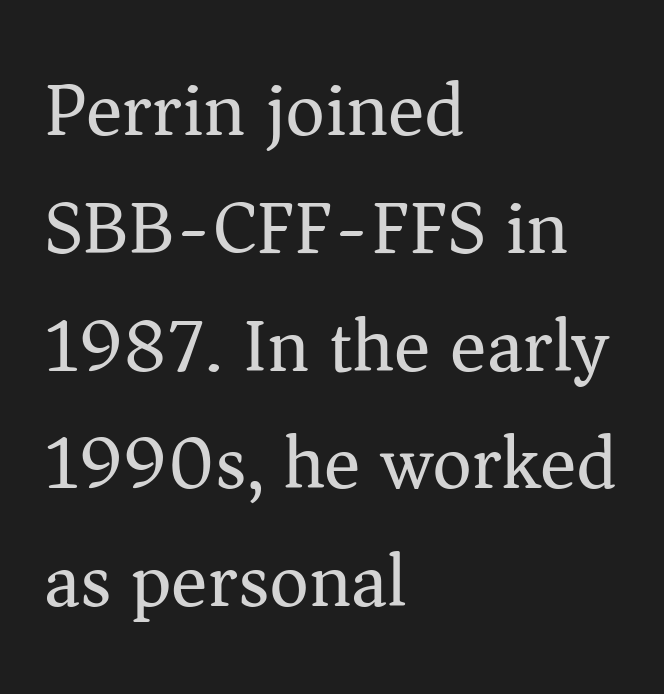
The image shows 76 px regular-weight serif type, upright; set left-aligned, normal line spacing (1.55x), normal letter spacing, not underlined; medium stroke contrast and a medium x-height.
